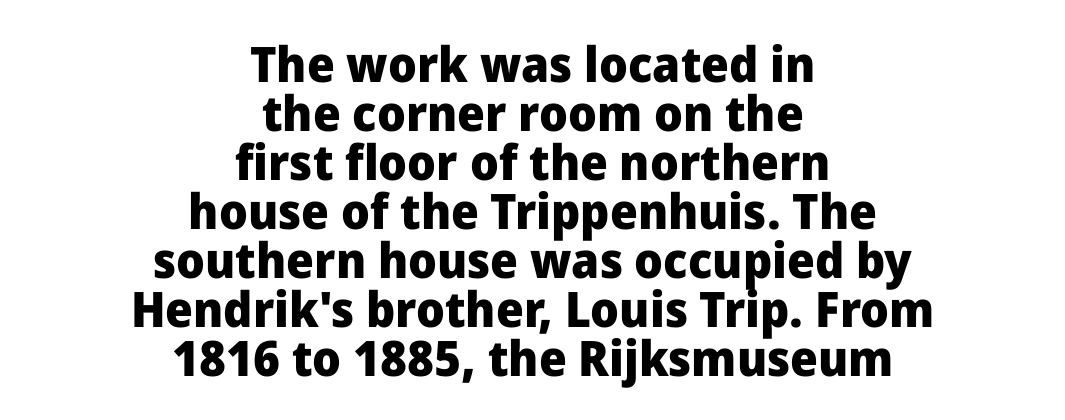
{"serif": "no", "italic": "no", "bold": "yes", "weight": "heavy", "width": "normal", "stroke_contrast": "low", "x_height": "medium", "monospaced": "no", "underline": "no", "align": "center", "line_spacing": "tight", "line_spacing_ratio": 1.0, "letter_spacing": "normal", "letter_spacing_em": 0.0, "glyph_px": 49}
